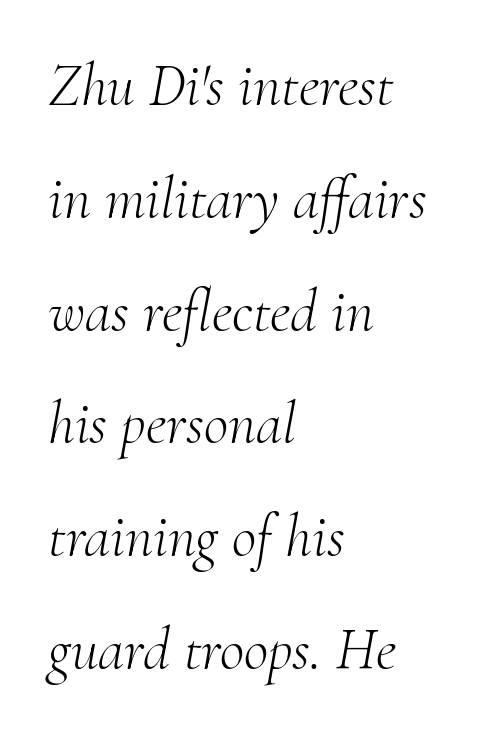
The image shows 60 px light serif type, italic (leaning right); set left-aligned, line spacing 1.88x, normal letter spacing, not underlined; medium stroke contrast and a small x-height.
